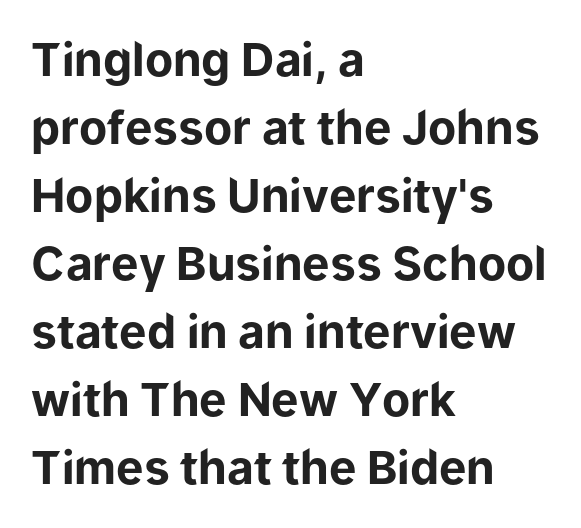
The image shows 46 px bold sans-serif type, upright; set left-aligned, normal line spacing (1.48x), normal letter spacing, not underlined; low stroke contrast and a medium x-height.
